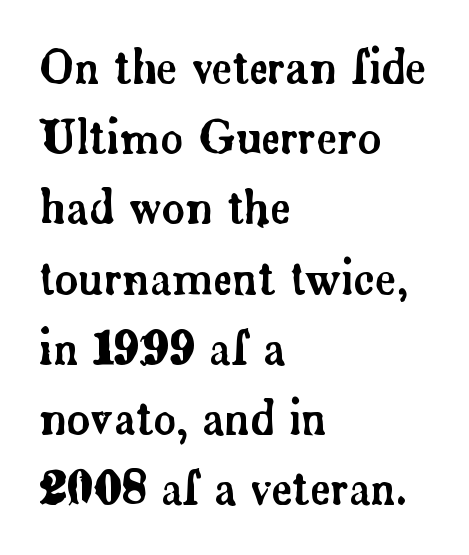
{"serif": "yes", "italic": "no", "width": "normal", "stroke_contrast": "low", "x_height": "small", "monospaced": "no", "underline": "no", "align": "left", "line_spacing": "normal", "line_spacing_ratio": 1.56, "letter_spacing": "normal", "letter_spacing_em": 0.0, "glyph_px": 45}
